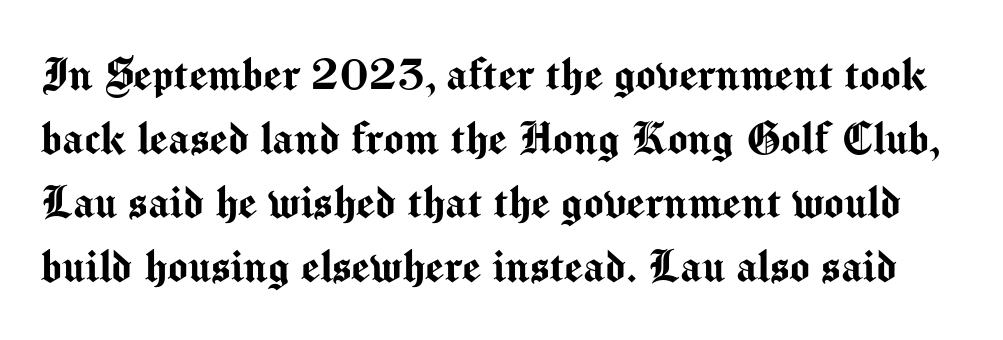
A typesetter would mark this as roman, not italic. Look at the bottom of the vertical strokes: they stop flat, with no serifs. Compared with typical body copy, the letter spacing here is the same. The zone under the glyphs is completely vacant.
